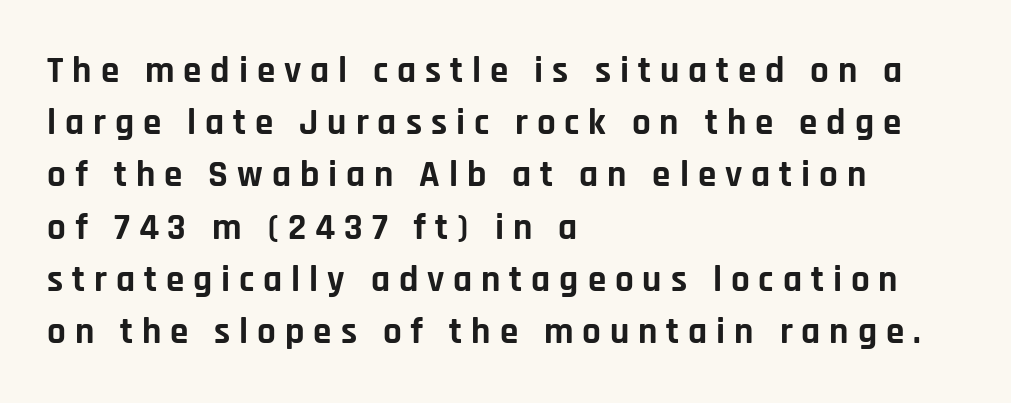
Set as a true bold cut, around the 700 mark. Proportional: the letters do not fall into vertical columns. Ordinary non-slanted type is in use. The face used here is rendered with a markedly widened letterfit. Nobody drew a line under any word here.
